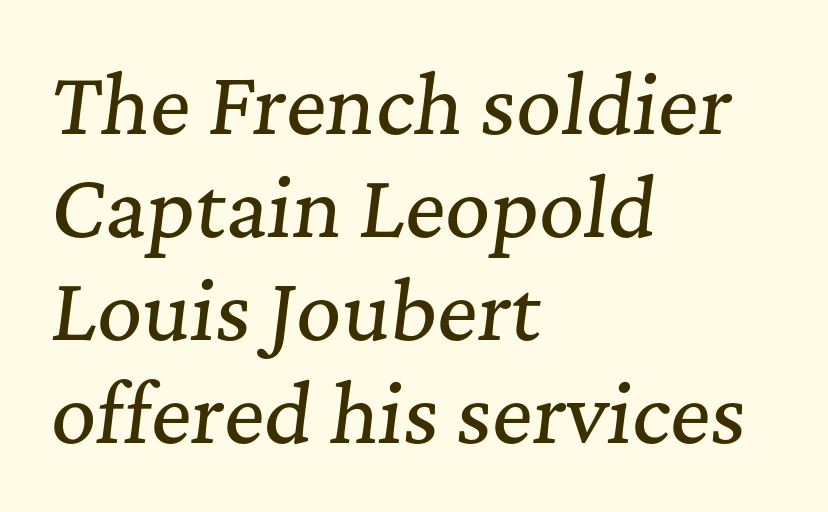
Q: Is the text italic (slanted)? A: Yes, it leans right by about 7 degrees.
Q: Is the typeface a serif or a sans-serif typeface? A: Serif.
Q: Is the text underlined? A: No.
Q: How is the paragraph aligned? A: Left-aligned.
Q: Is the spacing between letters normal or unusually wide? A: Normal.
Q: Is the spacing between lines tight, normal or loose? A: Normal.
Q: Width (condensed, normal, or wide)? A: Normal.
Q: Stroke contrast? A: Medium.
Q: x-height? A: Medium.
Q: Monospaced? A: No.
